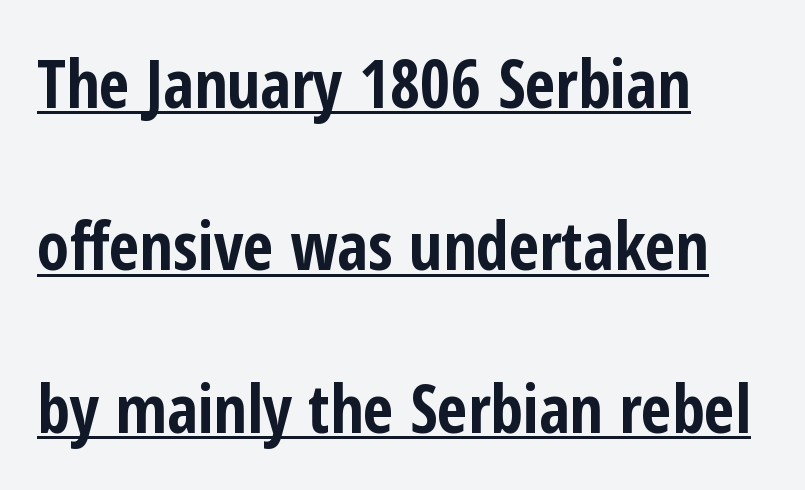
Q: Is the text bold? A: Yes.
Q: Is the text italic (slanted)? A: No, it is upright.
Q: Is the typeface a serif or a sans-serif typeface? A: Sans-serif.
Q: Is the text underlined? A: Yes.
Q: How is the paragraph aligned? A: Left-aligned.
Q: Is the spacing between letters normal or unusually wide? A: Normal.
Q: Is the spacing between lines tight, normal or loose? A: Loose.
Q: Width (condensed, normal, or wide)? A: Condensed.
Q: Stroke contrast? A: Low.
Q: x-height? A: Medium.
Q: Monospaced? A: No.
